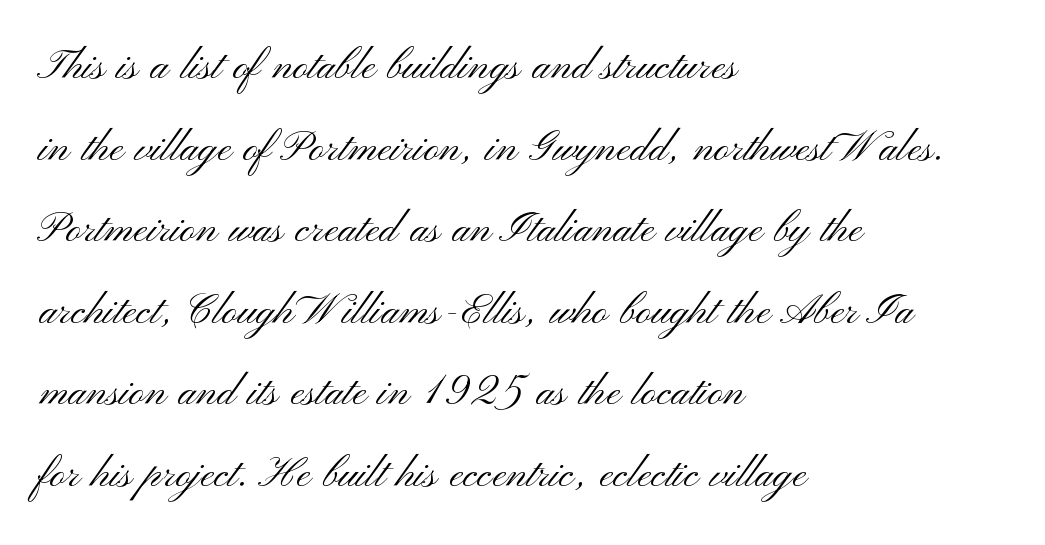
The image shows 53 px light, wide sans-serif type; set left-aligned, normal line spacing (1.54x), normal letter spacing, not underlined; medium stroke contrast and a small x-height.
